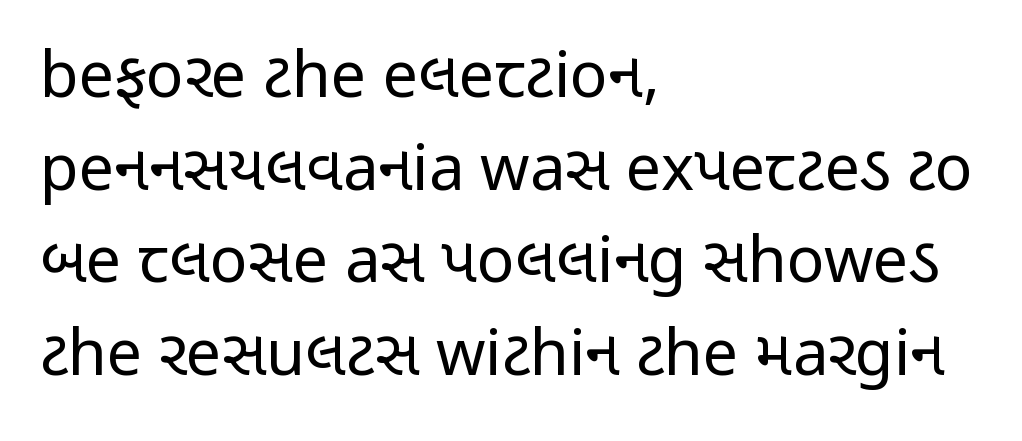
Q: Is the text bold? A: No.
Q: Is the text italic (slanted)? A: No, it is upright.
Q: Is the typeface a serif or a sans-serif typeface? A: Sans-serif.
Q: Is the text underlined? A: No.
Q: How is the paragraph aligned? A: Left-aligned.
Q: Is the spacing between letters normal or unusually wide? A: Normal.
Q: Is the spacing between lines tight, normal or loose? A: Normal.
Q: Width (condensed, normal, or wide)? A: Condensed.
Q: Stroke contrast? A: Low.
Q: x-height? A: Medium.
Q: Monospaced? A: No.
